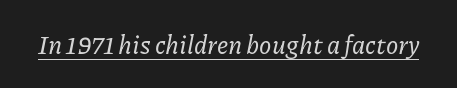
Emphasis is given by a line drawn under the lettering. The text carries the slant typical of an italic or oblique font. The line texture is even and compact thanks to regular tracking.
